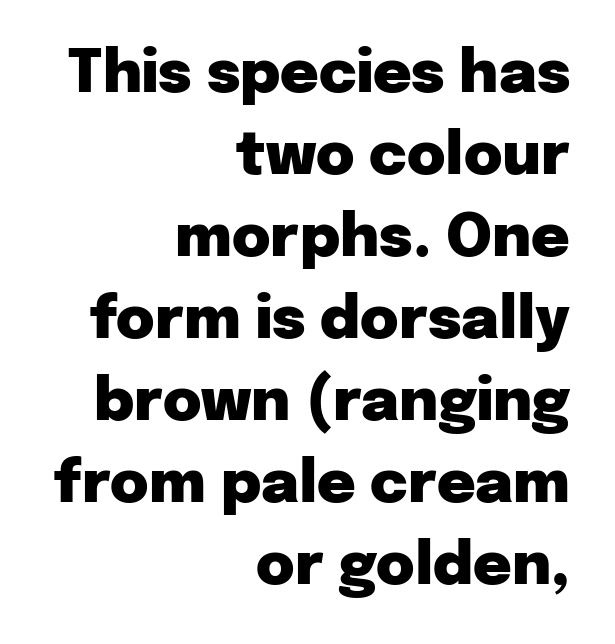
Every character sits straight up, as roman type does. The gaps between neighbouring characters are ordinary and unremarkable. A dark, heavy texture on the line: the type is bold. In terms of letterform style, serifs are entirely absent.
